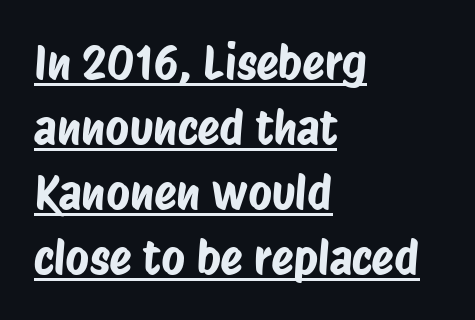
{"serif": "no", "width": "condensed", "stroke_contrast": "low", "x_height": "large", "monospaced": "no", "underline": "yes", "align": "left", "line_spacing": "normal", "line_spacing_ratio": 1.41, "letter_spacing": "normal", "letter_spacing_em": 0.0, "glyph_px": 46}
